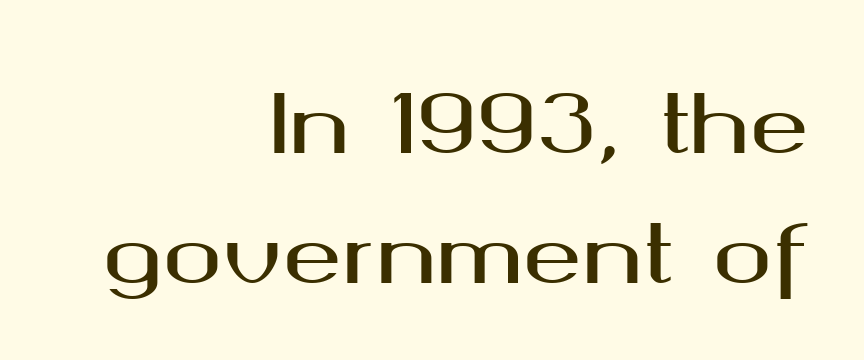
If you drew a ruler down the right edge, every line would touch it. Unlike italic type, these characters show no tilt at all. Spacing verdict: proportional, widths tailored to each character. The face used here is rendered with its standard letterfit.
